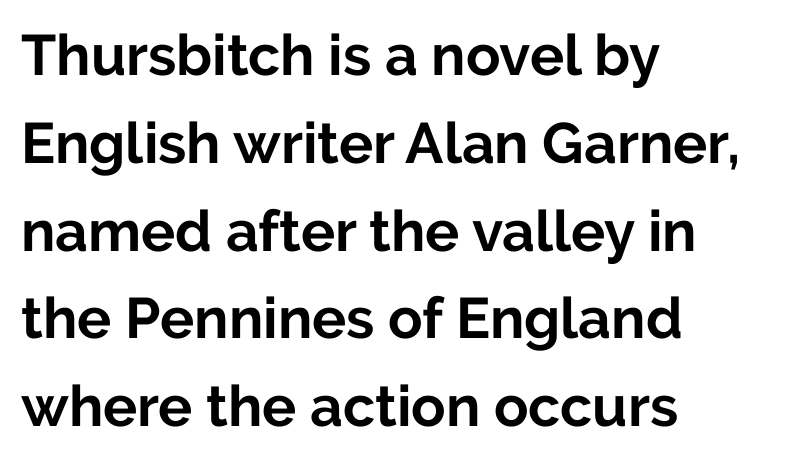
Q: Is the text bold? A: Yes.
Q: Is the text italic (slanted)? A: No, it is upright.
Q: Is the typeface a serif or a sans-serif typeface? A: Sans-serif.
Q: Is the text underlined? A: No.
Q: How is the paragraph aligned? A: Left-aligned.
Q: Is the spacing between letters normal or unusually wide? A: Normal.
Q: Is the spacing between lines tight, normal or loose? A: Normal.
Q: Width (condensed, normal, or wide)? A: Normal.
Q: Stroke contrast? A: Low.
Q: x-height? A: Medium.
Q: Monospaced? A: No.
